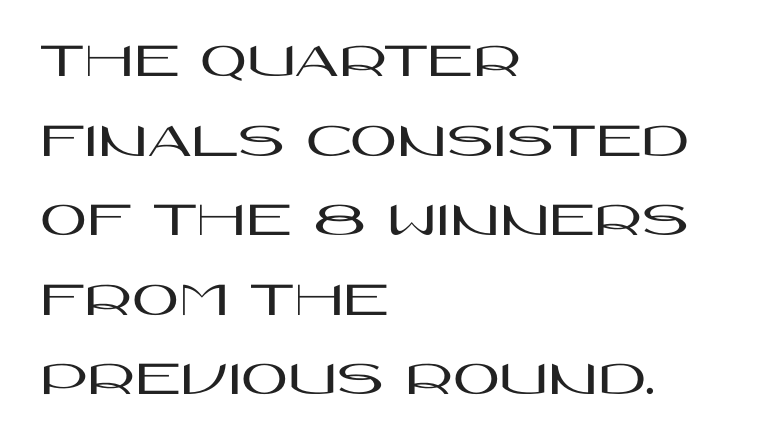
A sans-serif font was chosen for this passage. The letters sit at their default tracking, neither squeezed nor spread. Reading down the column, the eye jumps a familiar distance to each next line. Is there any slant? The stems are plumb. The gap between lines stays unmarked.
